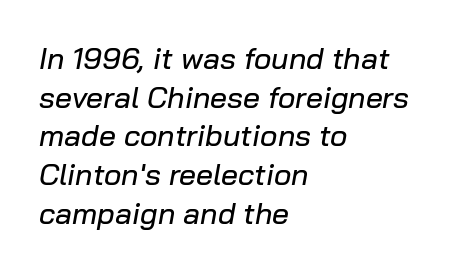
Yep, that's italic — everything's leaning. Notice how the passage keeps a crisp vertical edge on the left only. Evenly set lines give the paragraph a standard silhouette. Just letters on the line, the space beneath them empty. The letterforms sit shoulder to shoulder at normal distance. The face used here is proportionally spaced, like ordinary book or web type.
